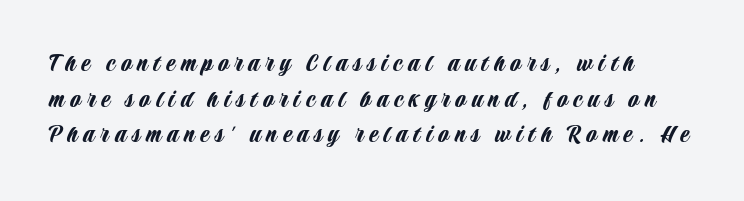
Descenders are the only things crossing below the line. This sample uses expanded letter spacing, leaving extra air between glyphs. Notice how descenders clear the ascenders below comfortably — that's standard leading.
